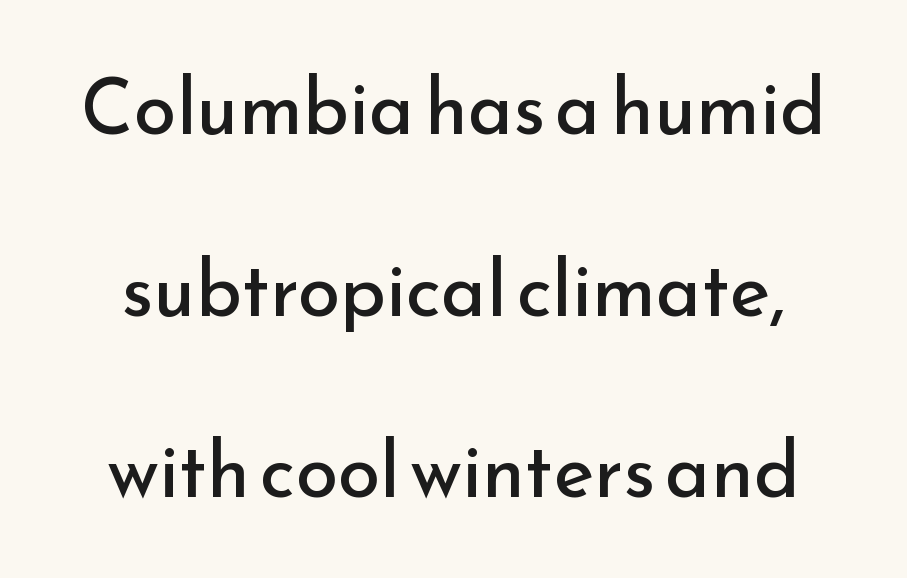
Q: Is the text bold? A: No.
Q: Is the text italic (slanted)? A: No, it is upright.
Q: Is the typeface a serif or a sans-serif typeface? A: Sans-serif.
Q: Is the text underlined? A: No.
Q: Is the spacing between letters normal or unusually wide? A: Normal.
Q: Is the spacing between lines tight, normal or loose? A: Loose.
Q: Width (condensed, normal, or wide)? A: Normal.
Q: Stroke contrast? A: Low.
Q: x-height? A: Small.
Q: Monospaced? A: No.
